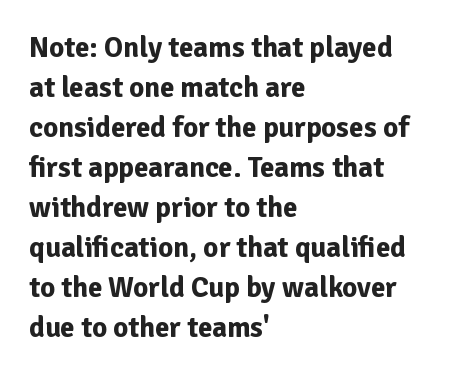
{"serif": "no", "italic": "no", "bold": "yes", "weight": "bold", "width": "normal", "stroke_contrast": "low", "x_height": "medium", "monospaced": "no", "underline": "no", "align": "left", "line_spacing": "normal", "line_spacing_ratio": 1.38, "letter_spacing": "normal", "letter_spacing_em": 0.0, "glyph_px": 29}
